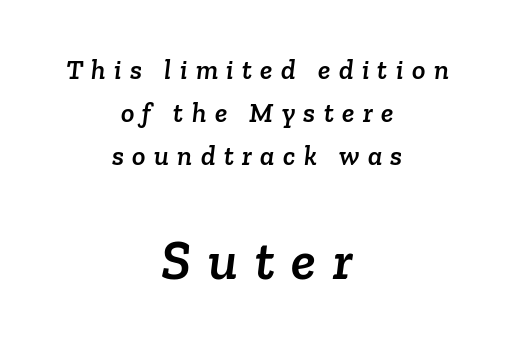
You can tell from the footed stems that serif type was used. These lines are centered, leaving both edges ragged. Vertical spacing — default. The passage shown has open, widely tracked lettering throughout.
